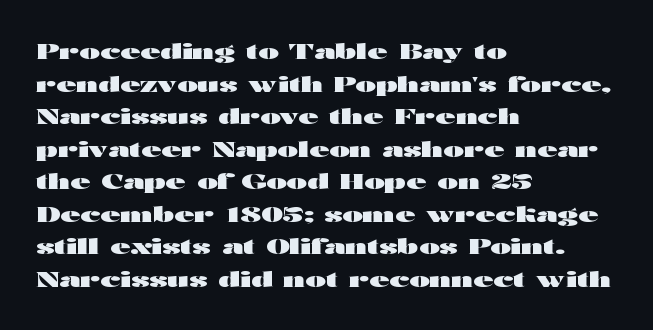
The image shows 22 px bold type, upright; set left-aligned, normal line spacing (1.48x), normal letter spacing, not underlined.
